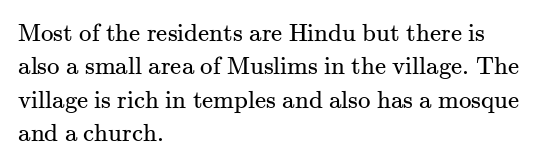
Q: Is the text bold? A: No.
Q: Is the text italic (slanted)? A: No, it is upright.
Q: Is the text underlined? A: No.
Q: How is the paragraph aligned? A: Left-aligned.
Q: Is the spacing between letters normal or unusually wide? A: Normal.
Q: Is the spacing between lines tight, normal or loose? A: Normal.
